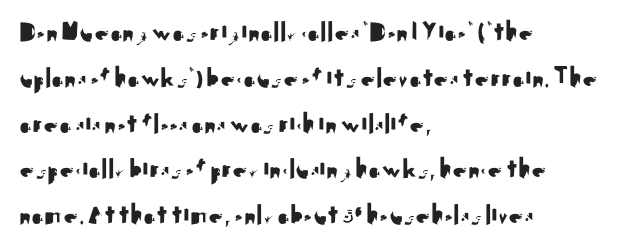
Do the characters align in a grid? No, the font is proportional. Look at the bottom of the vertical strokes: they stop flat, with no serifs. The lines in this sample share a left origin and differ only in where they stop. Nope, not italic — everything's standing straight. What stands out about the letter spacing? Nothing — it is the standard amount. Each row of text sits above clean, open space.
